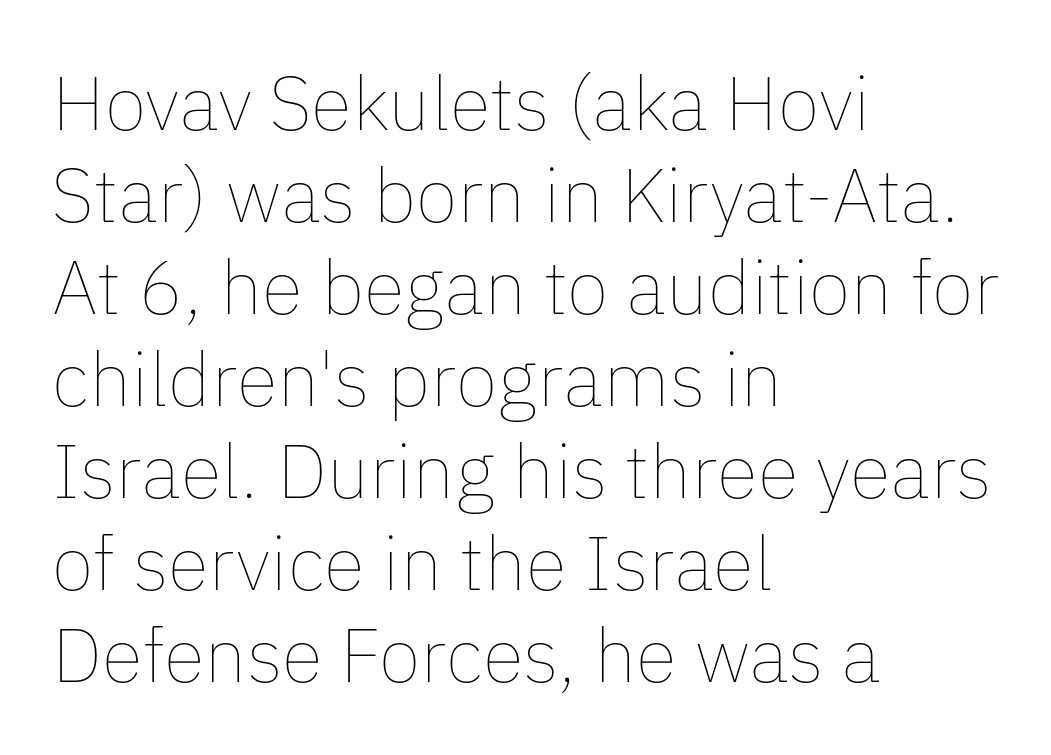
{"italic": "no", "bold": "no", "weight": "thin", "width": "normal", "stroke_contrast": "low", "x_height": "medium", "monospaced": "no", "underline": "no", "align": "left", "line_spacing_ratio": 1.21, "letter_spacing": "normal", "letter_spacing_em": 0.0, "glyph_px": 76}
